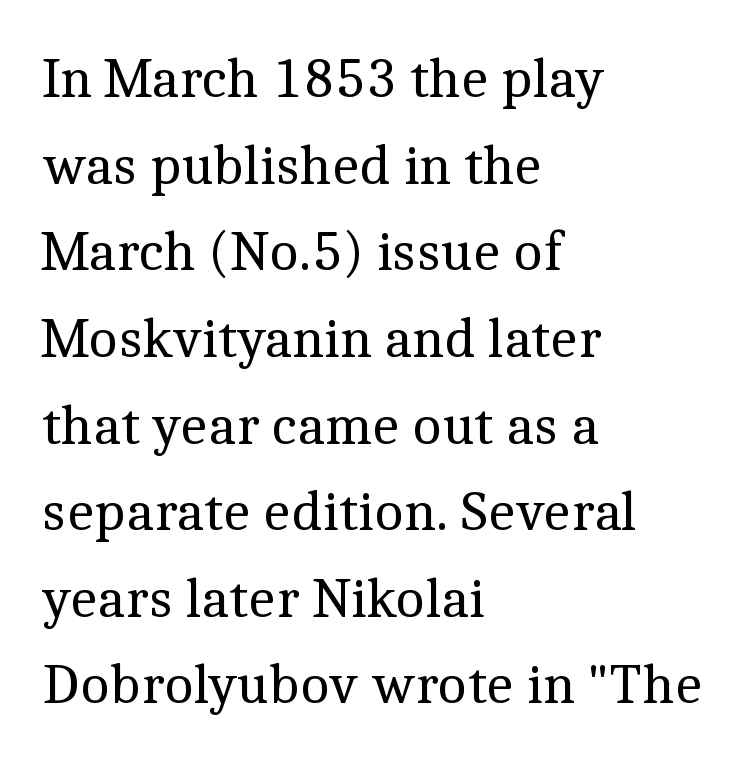
{"serif": "yes", "italic": "no", "bold": "no", "weight": "regular", "width": "normal", "x_height": "medium", "monospaced": "no", "underline": "no", "align": "left", "line_spacing": "normal", "line_spacing_ratio": 1.52, "letter_spacing": "normal", "letter_spacing_em": 0.0, "glyph_px": 57}
